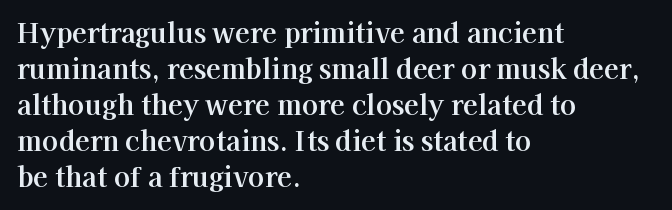
Vertically, the passage feels balanced, rows spaced as you'd expect. The face used here is rendered with its standard letterfit. The words here are not underlined. Posture: straight, roman, zero tilt.
